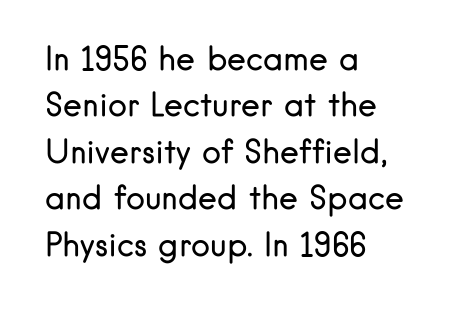
{"serif": "no", "italic": "no", "bold": "no", "weight": "regular", "width": "normal", "stroke_contrast": "low", "x_height": "small", "monospaced": "no", "underline": "no", "align": "left", "line_spacing": "normal", "line_spacing_ratio": 1.45, "letter_spacing": "normal", "letter_spacing_em": 0.0, "glyph_px": 32}
